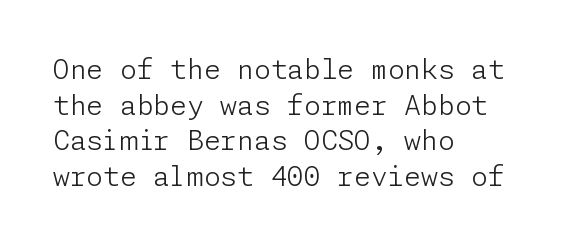
The image shows 27 px text type, upright; set left-aligned, normal line spacing (1.32x), normal letter spacing, not underlined.
